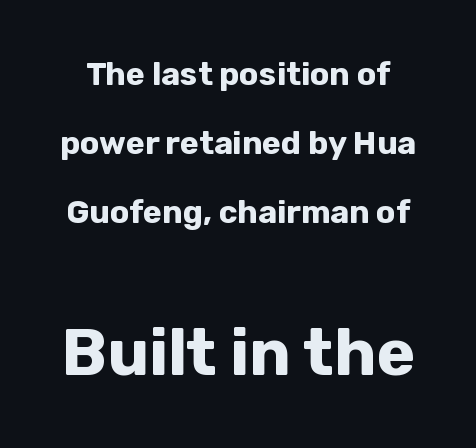
The image shows 65 px bold sans-serif type, upright; set loose line spacing (2.16x), normal letter spacing, not underlined; the second (bottom) block is 2.03x larger; low stroke contrast and a medium x-height.
